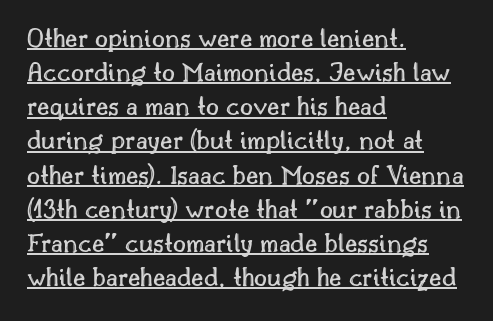
The image shows 28 px text type, upright; set left-aligned, line spacing 1.22x, normal letter spacing, underlined; a small x-height.
